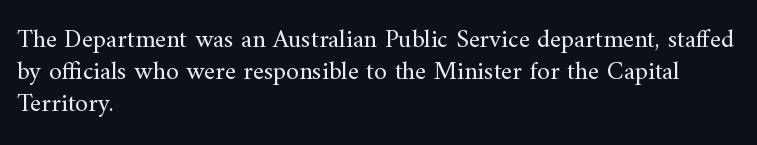
The image shows 26 px text type, upright; set left-aligned, line spacing 1.23x, normal letter spacing, not underlined.
